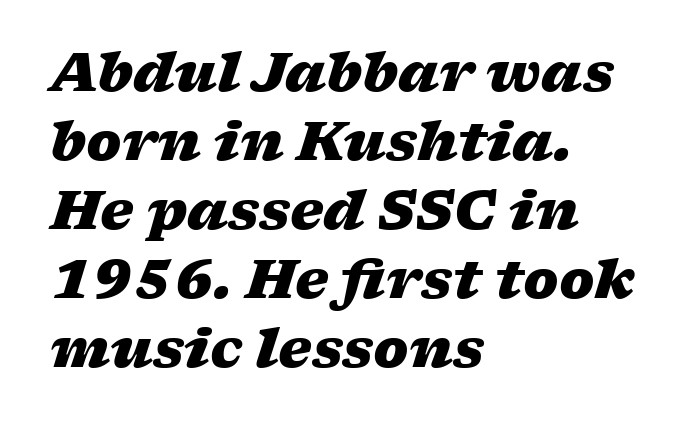
Q: Is the text bold? A: Yes.
Q: Is the text italic (slanted)? A: Yes, it leans right by about 17 degrees.
Q: Is the text underlined? A: No.
Q: How is the paragraph aligned? A: Left-aligned.
Q: Is the spacing between letters normal or unusually wide? A: Normal.
Q: Is the spacing between lines tight, normal or loose? A: Normal.
Q: Width (condensed, normal, or wide)? A: Wide.
Q: Stroke contrast? A: Low.
Q: x-height? A: Medium.
Q: Monospaced? A: No.
